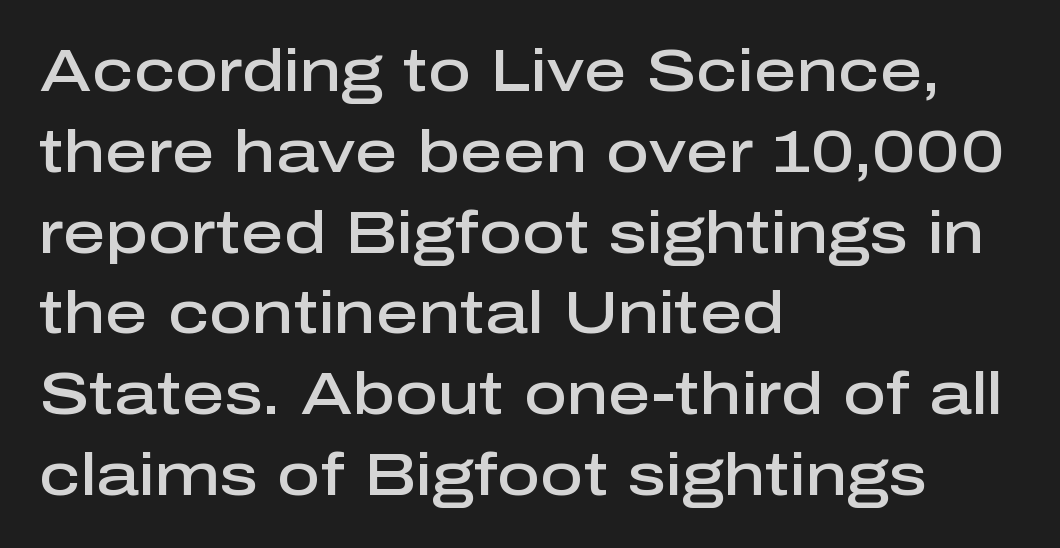
{"serif": "no", "italic": "no", "bold": "semi", "weight": "semibold", "width": "normal", "stroke_contrast": "low", "x_height": "medium", "monospaced": "no", "underline": "no", "align": "left", "line_spacing": "normal", "line_spacing_ratio": 1.37, "letter_spacing": "normal", "letter_spacing_em": 0.0, "glyph_px": 59}
